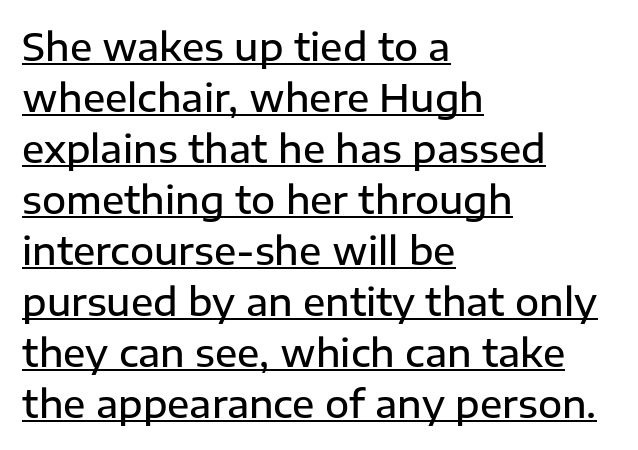
Nope, not italic — everything's standing straight. This sample keeps an unexceptional amount of space between lines. Spacing verdict: proportional, widths tailored to each character. How are the letters spaced? Ordinarily, with no added tracking. Examine the stroke ends and you'll find no serifs. On the weight axis this lands at semibold, roughly 600.
